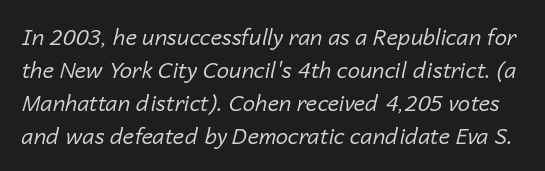
The image shows 22 px text type, italic (leaning right); set normal line spacing (1.5x), normal letter spacing, not underlined.
